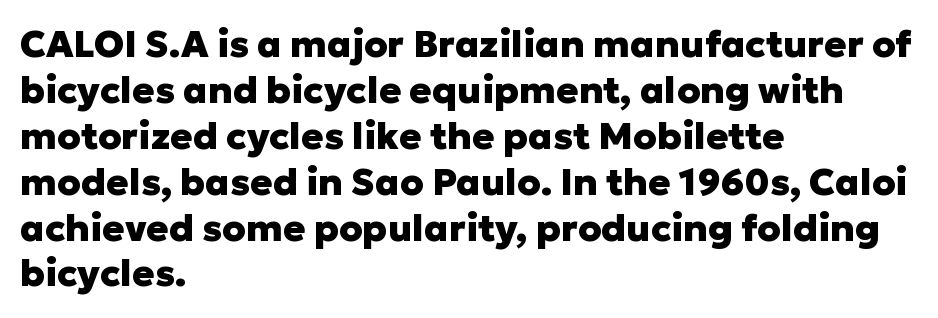
The image shows 37 px heavy sans-serif type, upright; set left-aligned, line spacing 1.24x, normal letter spacing, not underlined; low stroke contrast and a medium x-height.
